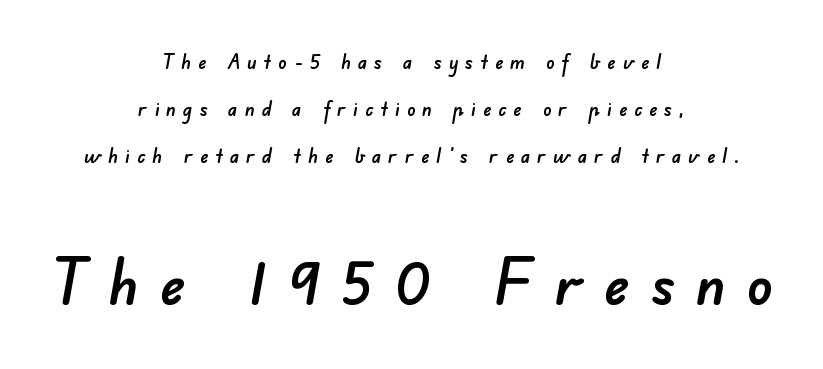
Q: Is the typeface a serif or a sans-serif typeface? A: Sans-serif.
Q: Is the text underlined? A: No.
Q: How is the paragraph aligned? A: Centered.
Q: Is the spacing between letters normal or unusually wide? A: Unusually wide.
Q: Is the spacing between lines tight, normal or loose? A: Loose.
Q: Which block of text is set in a larger size, the first (top) or the second (bottom)? A: The second (bottom) one.
Q: Width (condensed, normal, or wide)? A: Normal.
Q: Stroke contrast? A: Low.
Q: x-height? A: Small.
Q: Monospaced? A: No.
